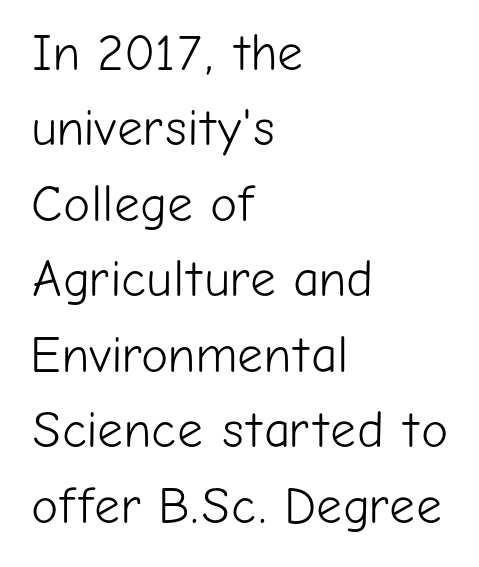
It's the straight-up-and-down kind of type. Layout note: lines flush left. The typesetting does not lean heavy: it is not bold. One glance says typical: line gaps are just what's usual. Standard letterfit; no display-style spreading of the glyphs. A bare baseline throughout the passage.
